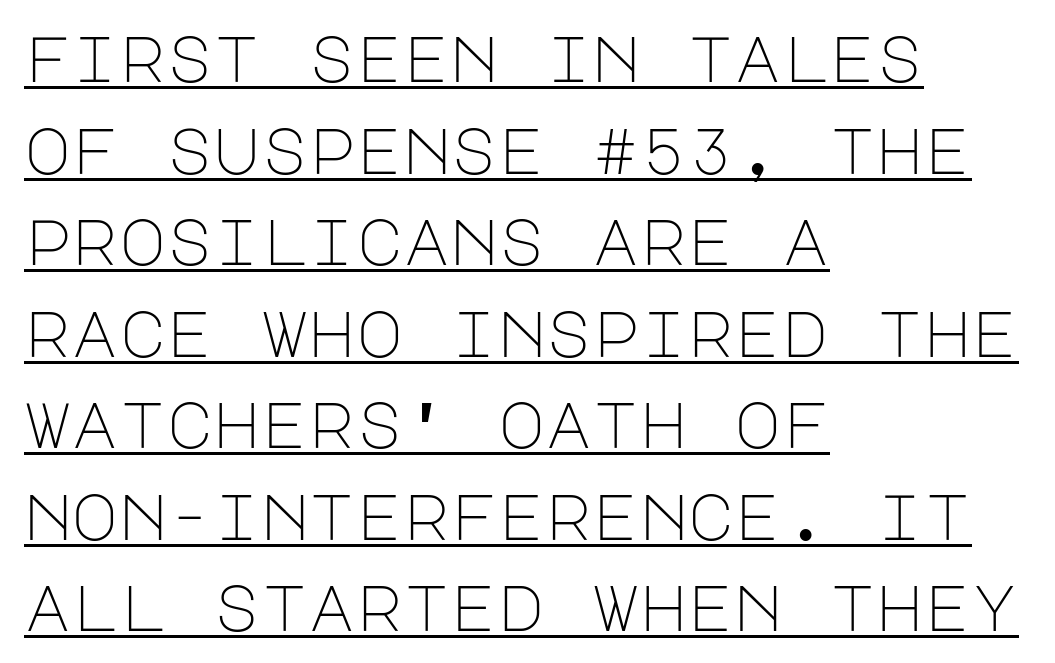
Note: no serifs on the glyphs. Style check: upright. You can see a thin bar hugging the bottom of the glyphs. No letter is thick-stroked: the sample isn't bold.
